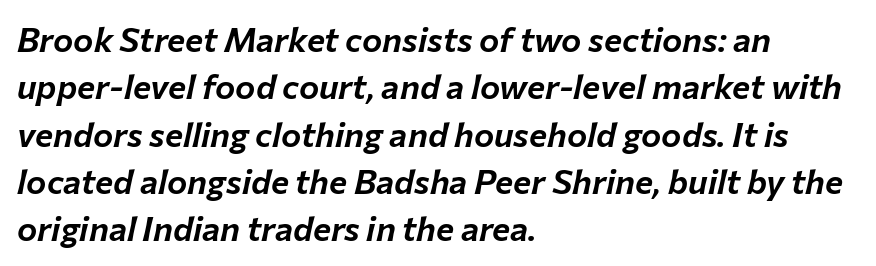
Q: Is the text italic (slanted)? A: Yes, it leans right by about 12 degrees.
Q: Is the text underlined? A: No.
Q: How is the paragraph aligned? A: Left-aligned.
Q: Is the spacing between letters normal or unusually wide? A: Normal.
Q: Is the spacing between lines tight, normal or loose? A: Normal.
Q: Width (condensed, normal, or wide)? A: Normal.
Q: Stroke contrast? A: Low.
Q: x-height? A: Medium.
Q: Monospaced? A: No.
